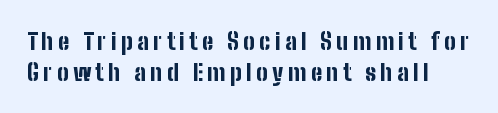
The line-height multiplier appears to be the usual default. Ascenders rise straight up at ninety degrees. Words float on clear page, feet unadorned. Thick stems and heavy bowls — unmistakably bold.
